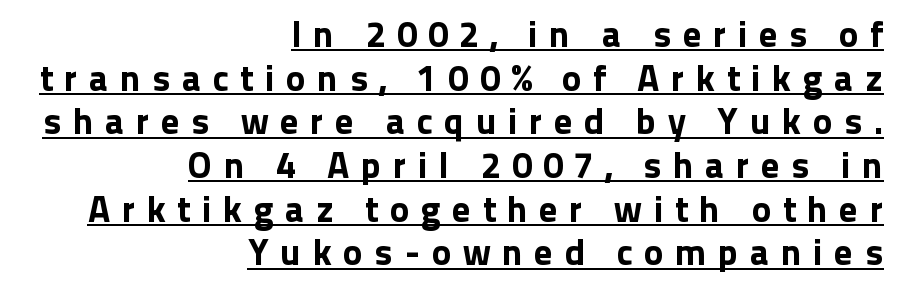
Underlining? Definitely there. A typesetter would call this heavily tracked-out type. Line endings align vertically; line beginnings do not. Proportional: the letters do not fall into vertical columns.
